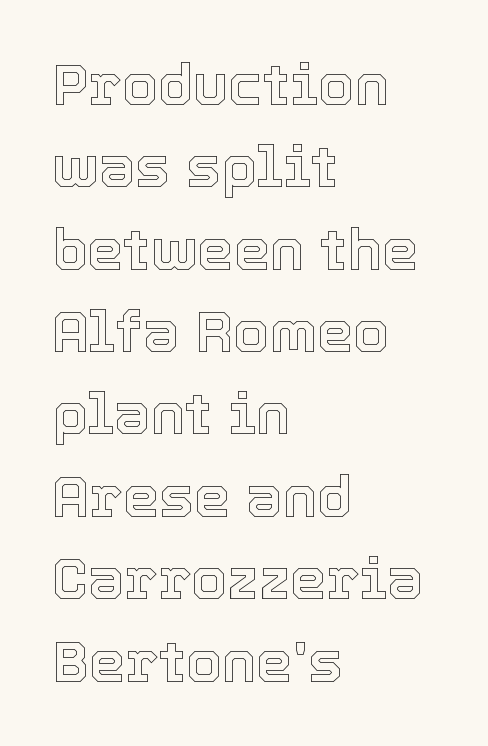
Q: Is the text italic (slanted)? A: No, it is upright.
Q: Is the text underlined? A: No.
Q: How is the paragraph aligned? A: Left-aligned.
Q: Is the spacing between letters normal or unusually wide? A: Normal.
Q: Is the spacing between lines tight, normal or loose? A: Normal.
Q: Width (condensed, normal, or wide)? A: Normal.
Q: x-height? A: Medium.
Q: Monospaced? A: No.
